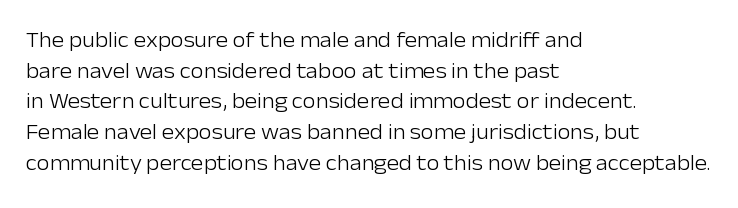
The image shows 21 px text type, upright; set left-aligned, normal line spacing (1.46x), normal letter spacing, not underlined.
